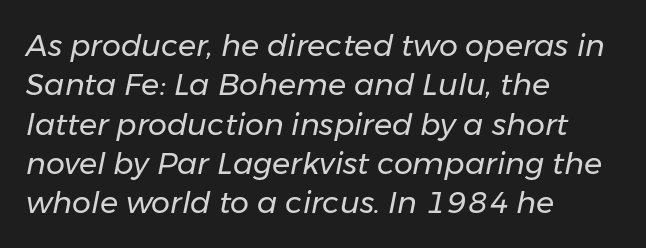
The image shows 30 px regular-weight type, italic (leaning right); set left-aligned, normal line spacing (1.31x), normal letter spacing, not underlined; low stroke contrast and a medium x-height.
